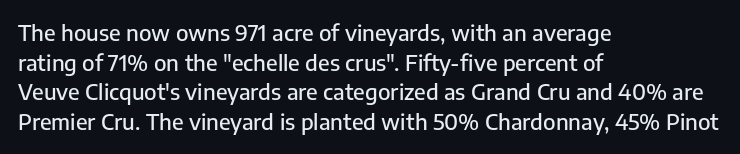
Q: Is the text italic (slanted)? A: No, it is upright.
Q: Is the text underlined? A: No.
Q: How is the paragraph aligned? A: Left-aligned.
Q: Is the spacing between letters normal or unusually wide? A: Normal.
Q: Is the spacing between lines tight, normal or loose? A: Normal.
